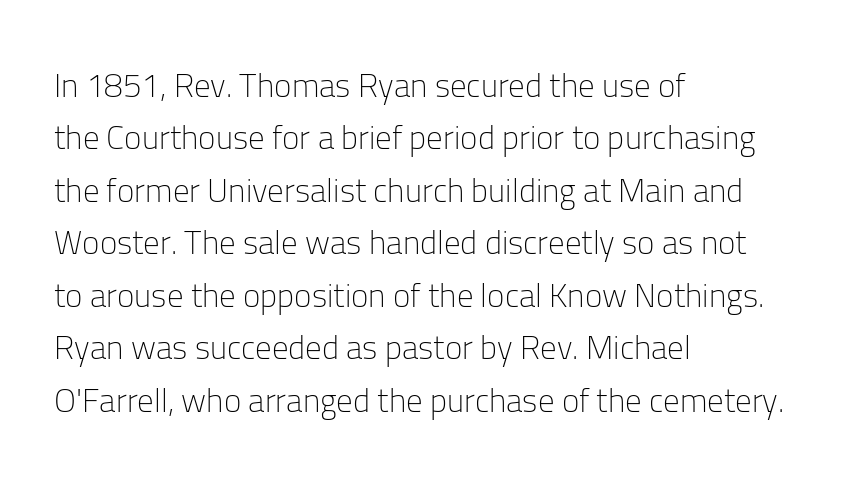
{"serif": "no", "italic": "no", "bold": "no", "weight": "light", "width": "normal", "stroke_contrast": "low", "x_height": "medium", "monospaced": "no", "underline": "no", "align": "left", "line_spacing": "normal", "line_spacing_ratio": 1.59, "letter_spacing": "normal", "letter_spacing_em": 0.0, "glyph_px": 33}
